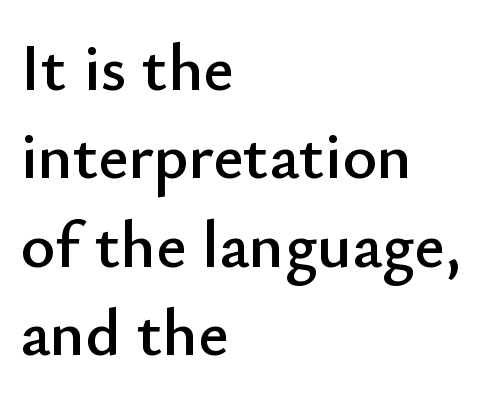
Successive baselines arrive at the customary interval. The space directly below the letters is spotless. In CSS terms this would be text-align: left. There is no visible air inserted between adjacent glyphs. Vertical strokes here are truly vertical. Note the varied advance widths — an 'i' is clearly narrower than an 'm'.
